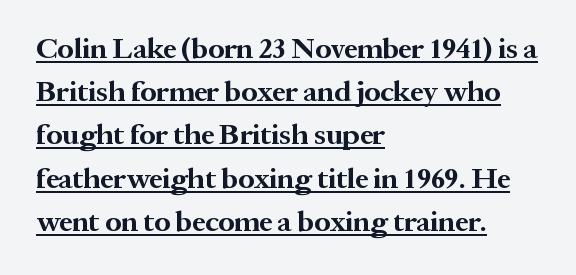
The image shows 29 px bold serif type, upright; set left-aligned, normal line spacing (1.49x), normal letter spacing, underlined; medium stroke contrast and a medium x-height.
